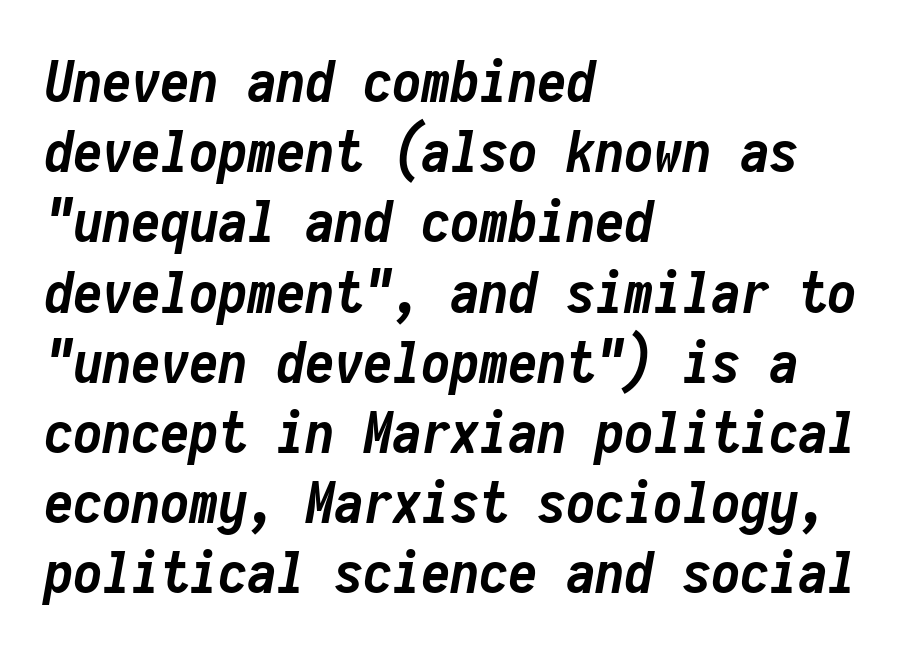
{"italic": "yes", "lean": "right", "slant_degrees": 10, "bold": "yes", "weight": "semibold", "width": "condensed", "stroke_contrast": "low", "x_height": "medium", "monospaced": "yes", "underline": "no", "align": "left", "line_spacing_ratio": 1.21, "letter_spacing": "normal", "letter_spacing_em": 0.0, "glyph_px": 58}
